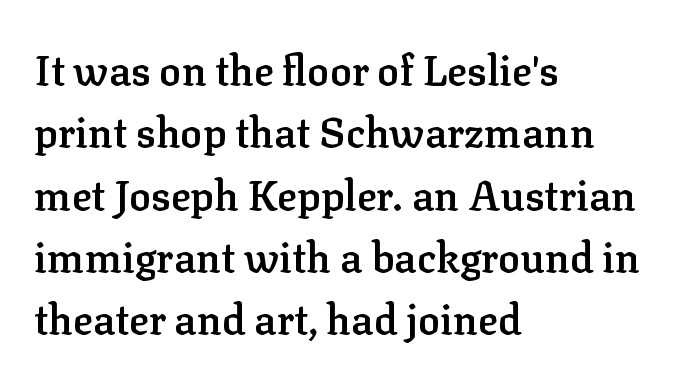
The image shows 41 px semibold serif type, upright; set left-aligned, normal line spacing (1.52x), normal letter spacing, not underlined; low stroke contrast and a medium x-height.
